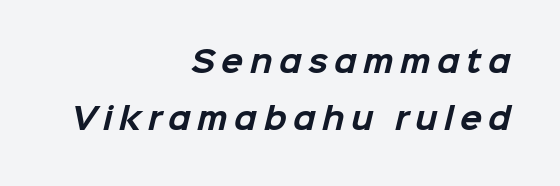
Q: Is the text bold? A: Yes.
Q: Is the typeface a serif or a sans-serif typeface? A: Sans-serif.
Q: Is the text underlined? A: No.
Q: How is the paragraph aligned? A: Right-aligned.
Q: Is the spacing between letters normal or unusually wide? A: Unusually wide.
Q: Is the spacing between lines tight, normal or loose? A: Loose.
Q: Width (condensed, normal, or wide)? A: Normal.
Q: Stroke contrast? A: Low.
Q: x-height? A: Medium.
Q: Monospaced? A: No.
